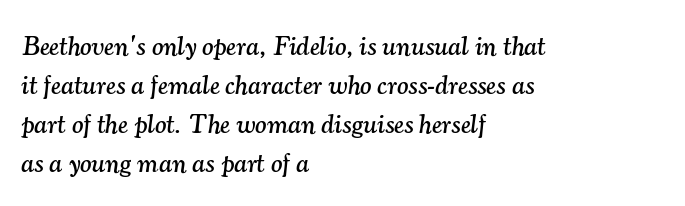
{"italic": "yes", "lean": "right", "slant_degrees": 7, "underline": "no", "align": "left", "line_spacing": "normal", "line_spacing_ratio": 1.45, "letter_spacing": "normal", "letter_spacing_em": 0.0, "glyph_px": 27}
